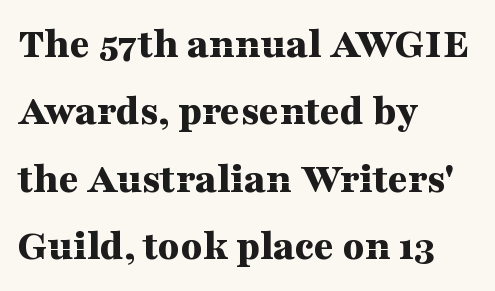
The image shows 44 px bold, wide serif type, upright; set left-aligned, normal line spacing (1.53x), normal letter spacing, not underlined; medium stroke contrast and a medium x-height.
